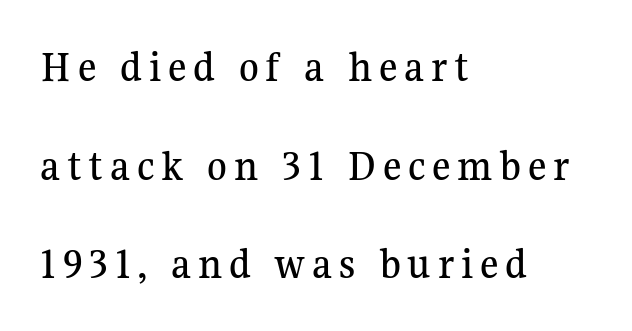
The image shows 45 px serif type, upright; set left-aligned, loose line spacing (2.19x), not underlined; medium stroke contrast and a medium x-height.
